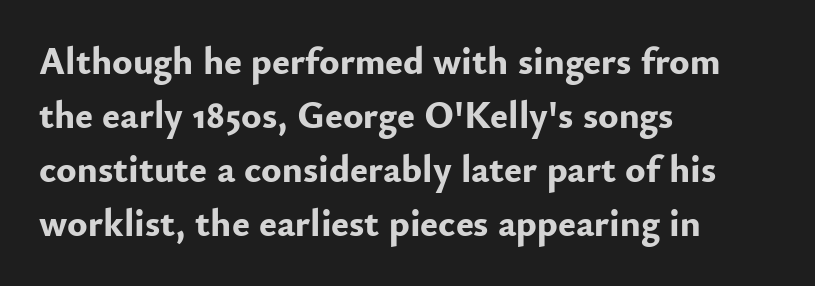
{"serif": "no", "italic": "no", "bold": "yes", "weight": "bold", "width": "normal", "stroke_contrast": "low", "x_height": "small", "monospaced": "no", "underline": "no", "align": "left", "line_spacing": "normal", "line_spacing_ratio": 1.42, "letter_spacing": "normal", "letter_spacing_em": 0.0, "glyph_px": 38}
